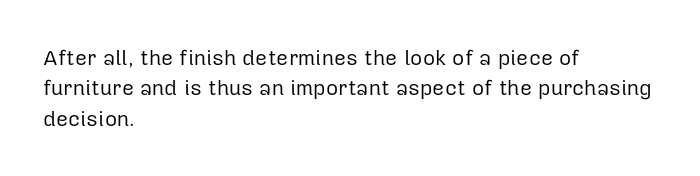
Letter spacing: default. Ink coverage per letter is moderate at most. The rag falls on the right side of this text block. Descenders are the only things crossing below the line. This block has exactly the height ordinary leading produces. This is the regular roman posture of the typeface.
